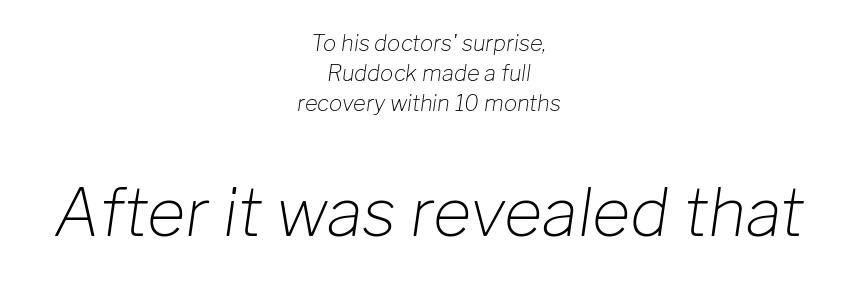
The image shows 66 px light type, italic (leaning right); set centered, normal line spacing (1.37x), normal letter spacing, not underlined; the second (bottom) block is 3.0x larger; low stroke contrast and a medium x-height.
